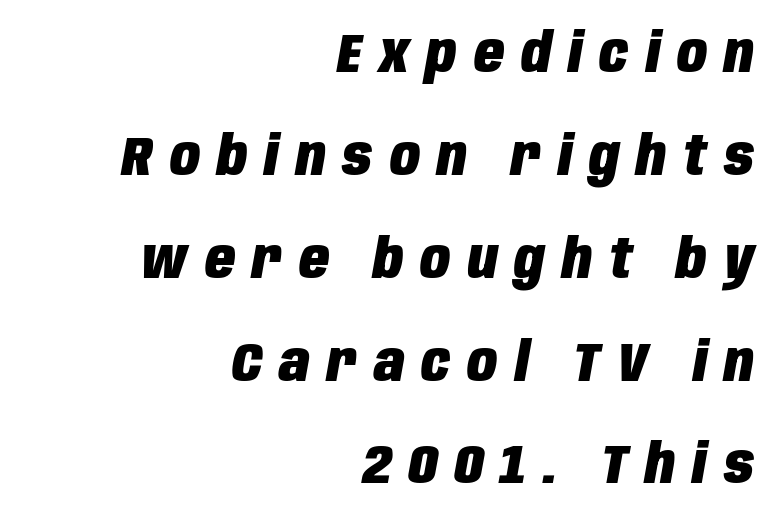
The image shows 55 px heavy, condensed type, italic (leaning right); set right-aligned, line spacing 1.87x, unusually wide letter spacing (+0.31 em), not underlined; low stroke contrast and a large x-height.
